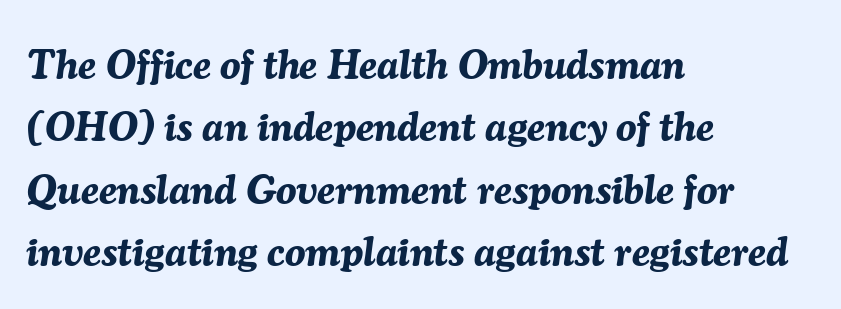
Every row of glyphs begins at an identical x-position on the left. This block has exactly the height ordinary leading produces. Beneath every word, the page is bare. Typographic density is high because the face is bold.
